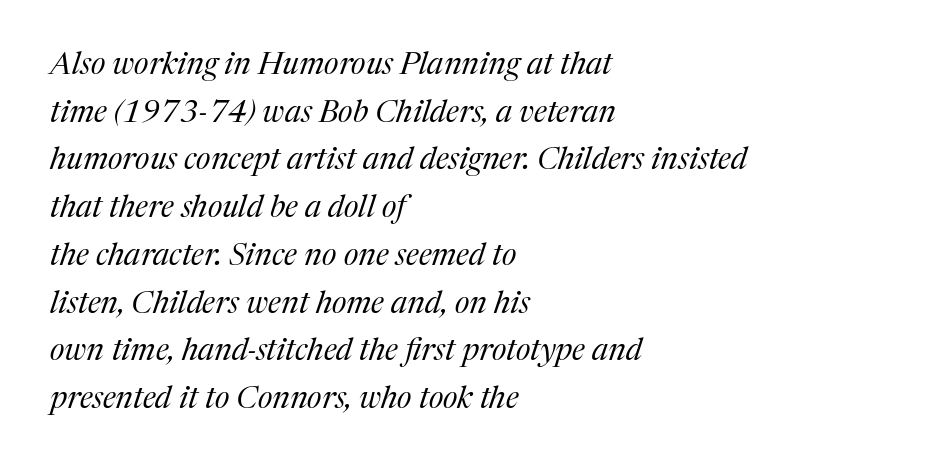
{"serif": "yes", "italic": "yes", "lean": "right", "slant_degrees": 17, "bold": "no", "weight": "regular", "width": "normal", "stroke_contrast": "medium", "x_height": "medium", "monospaced": "no", "underline": "no", "align": "left", "line_spacing": "normal", "line_spacing_ratio": 1.54, "letter_spacing": "normal", "letter_spacing_em": 0.0, "glyph_px": 31}
